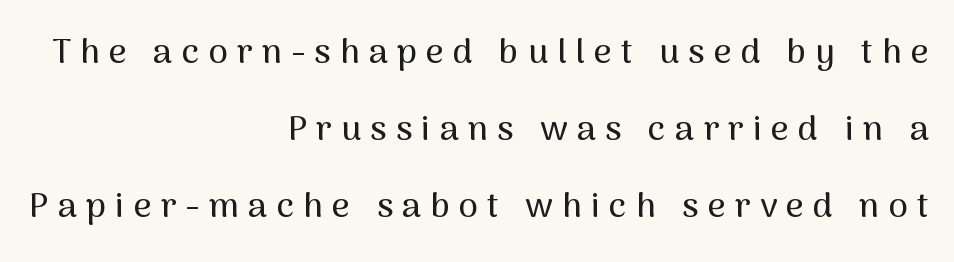
{"serif": "no", "italic": "no", "width": "normal", "stroke_contrast": "medium", "x_height": "medium", "monospaced": "no", "underline": "no", "align": "right", "line_spacing": "loose", "line_spacing_ratio": 2.2, "letter_spacing": "wide", "letter_spacing_em": 0.26, "glyph_px": 35}
